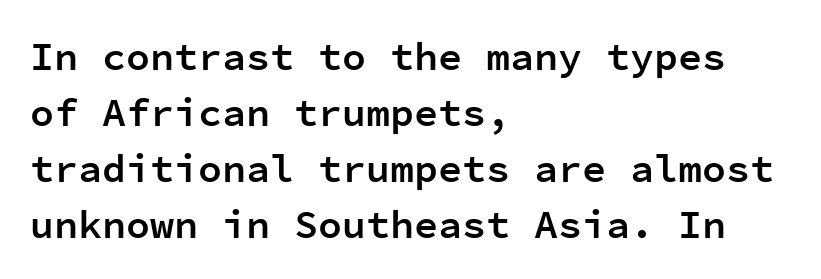
{"serif": "no", "italic": "no", "bold": "semi", "weight": "semibold", "width": "normal", "stroke_contrast": "low", "x_height": "medium", "monospaced": "yes", "underline": "no", "align": "left", "line_spacing": "normal", "line_spacing_ratio": 1.4, "letter_spacing": "normal", "letter_spacing_em": 0.0, "glyph_px": 40}
